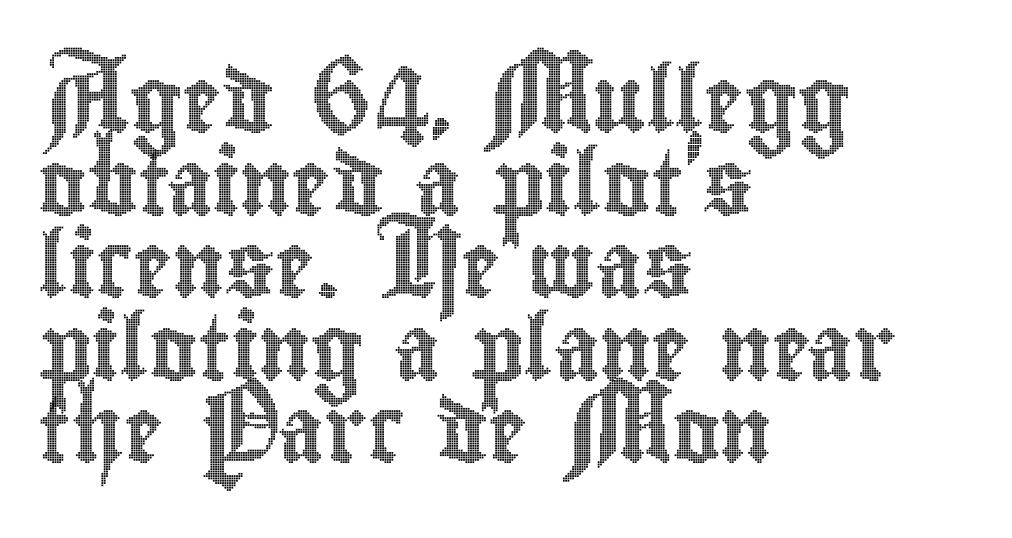
When letters stand straight like this, we call the style roman or upright. Varying glyph widths throughout — classic text-font behaviour. Tracking value appears to be zero — textbook default spacing. A clean baseline with only descenders dipping below it. Students, observe: this is what conventionally led text looks like. Leftover space on each line is placed entirely after the last word.
